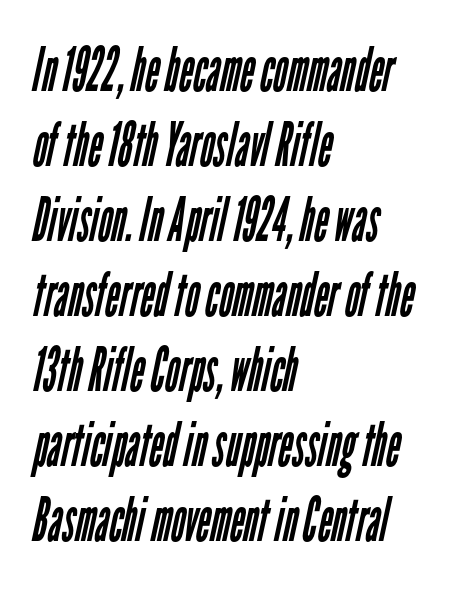
The image shows 61 px regular-weight, condensed sans-serif type; set left-aligned, line spacing 1.23x, normal letter spacing, not underlined; low stroke contrast and a medium x-height.
